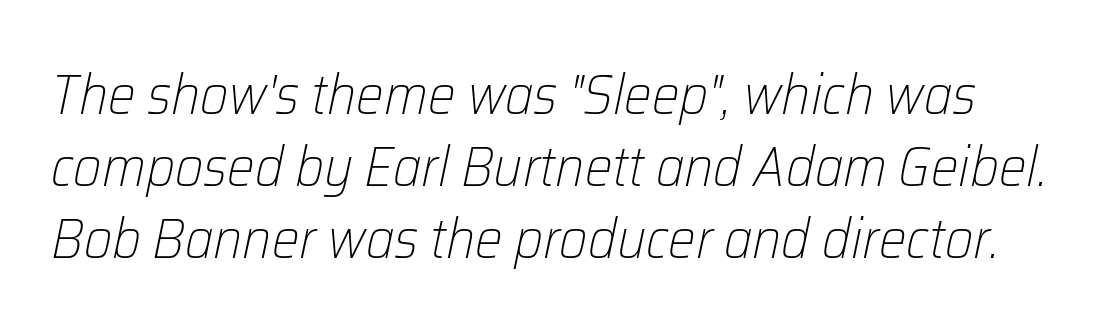
Q: Is the text bold? A: No.
Q: Is the text italic (slanted)? A: Yes, it leans right by about 12 degrees.
Q: Is the text underlined? A: No.
Q: Is the spacing between letters normal or unusually wide? A: Normal.
Q: Is the spacing between lines tight, normal or loose? A: Normal.
Q: Width (condensed, normal, or wide)? A: Normal.
Q: Stroke contrast? A: Low.
Q: x-height? A: Medium.
Q: Monospaced? A: No.
